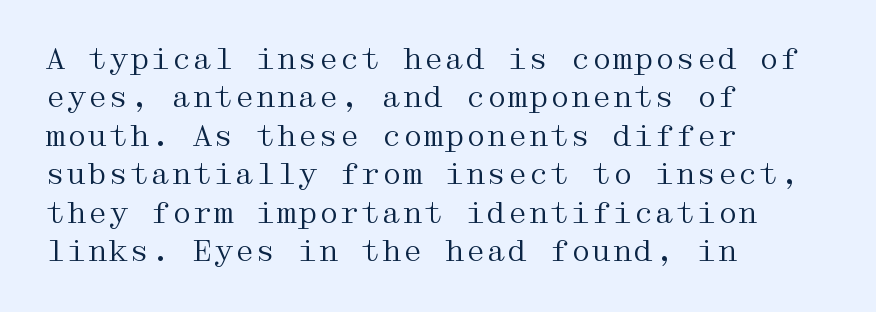
This is not heavy type; no bold has been used. Posture: vertical. Is there much room between lines? A standard amount, neither cramped nor airy. Plain, unruled lines of type. All the whitespace from short lines collects on the right. Caption: standard tracking, unaltered.
